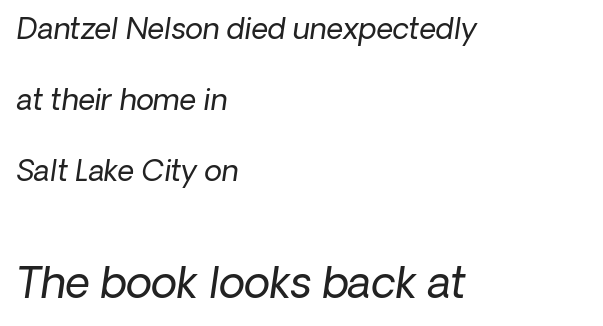
Q: Is the text bold? A: No.
Q: Is the text italic (slanted)? A: Yes, it leans right by about 8 degrees.
Q: Is the text underlined? A: No.
Q: How is the paragraph aligned? A: Left-aligned.
Q: Is the spacing between letters normal or unusually wide? A: Normal.
Q: Is the spacing between lines tight, normal or loose? A: Loose.
Q: Which block of text is set in a larger size, the first (top) or the second (bottom)? A: The second (bottom) one.
Q: Width (condensed, normal, or wide)? A: Normal.
Q: Stroke contrast? A: Low.
Q: x-height? A: Medium.
Q: Monospaced? A: No.
